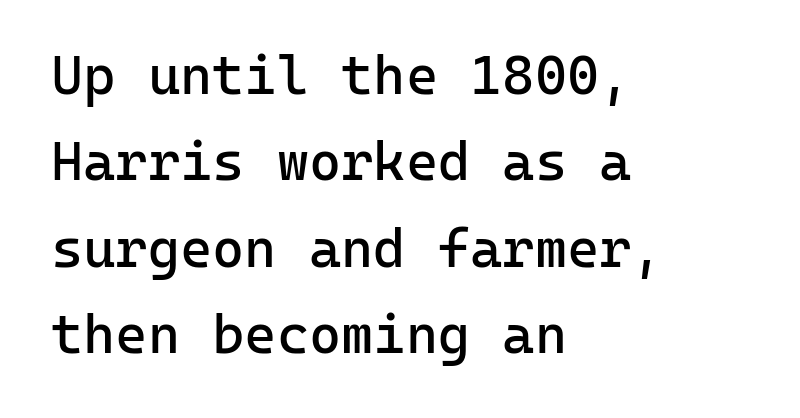
A sans-serif font was chosen for this passage. Compared with typical body copy, the letter spacing here is the same. Underline: absent. Stroke thickness stays within the range of a standard reading face or lighter.
